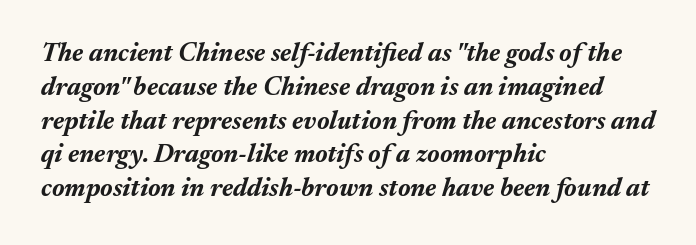
The image shows 26 px bold type, italic (leaning right); set left-aligned, normal line spacing (1.3x), normal letter spacing, not underlined.
